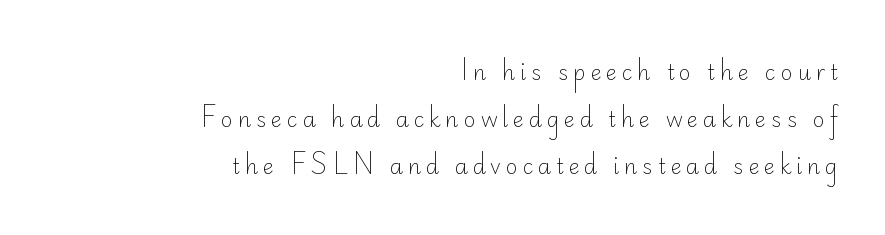
Summary of weight: not heavy and not bold. Does extra space separate the letters? Yes, quite a lot of it. Every row of glyphs terminates at an identical x-position on the right. Glance below the letters and you will spot only blank space. Horizontal bands of white between lines are thick stripes. Italic? Not at all — the glyphs are vertical.
